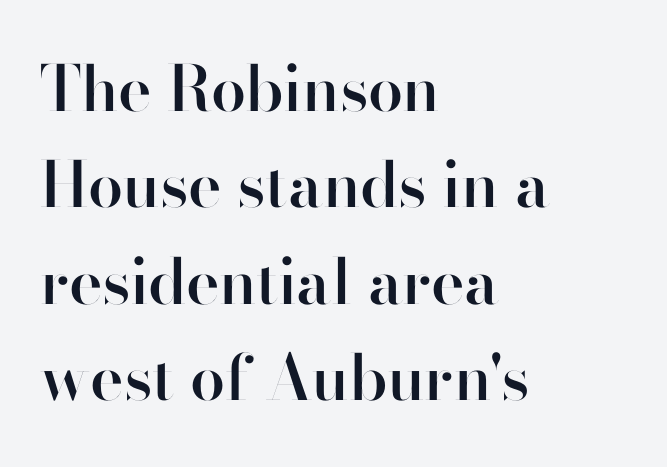
{"serif": "no", "italic": "no", "bold": "semi", "weight": "semibold", "width": "normal", "stroke_contrast": "high", "x_height": "small", "monospaced": "no", "underline": "no", "align": "left", "line_spacing": "normal", "line_spacing_ratio": 1.53, "letter_spacing": "normal", "letter_spacing_em": 0.0, "glyph_px": 63}
